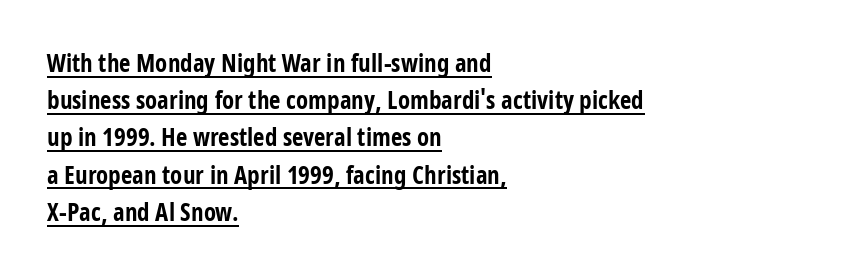
{"italic": "no", "bold": "yes", "underline": "yes", "align": "left", "line_spacing": "normal", "line_spacing_ratio": 1.49, "letter_spacing": "normal", "letter_spacing_em": 0.0, "glyph_px": 25}
